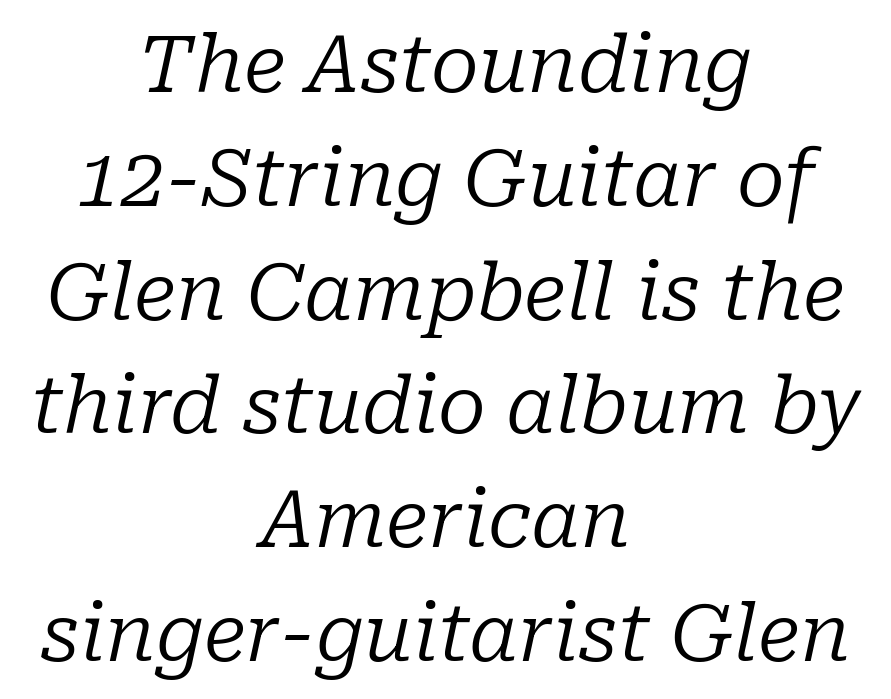
The image shows 79 px regular-weight serif type, italic (leaning right); set centered, normal line spacing (1.44x), normal letter spacing, not underlined; low stroke contrast and a medium x-height.
